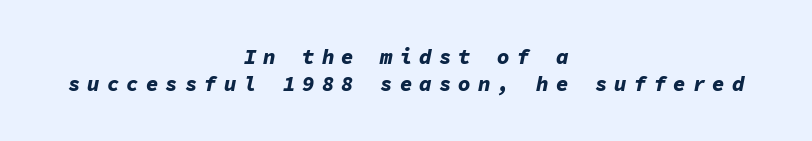
This is oblique type, the kind used for emphasis or titles. Display-style spreading of the glyphs; the letterfit is very open. The strokes are fattened all the way to bold. Summary of vertical rhythm: regular, with standard interline spacing. The passage is arranged like a title page — every line centered. Descenders are the only things crossing below the line.
